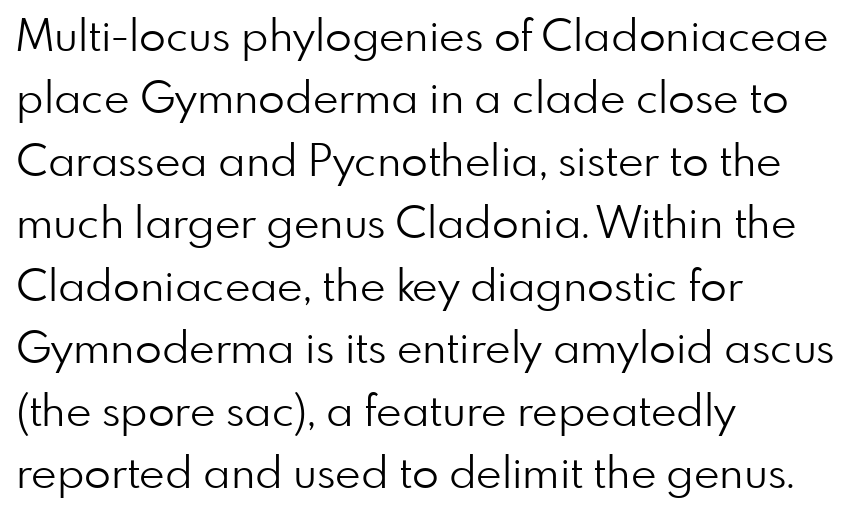
Is there any slant? The stems are plumb. The typesetter chose a ragged-right arrangement here. Honestly, the row spacing looks completely unremarkable. A clean baseline with only descenders dipping below it.
